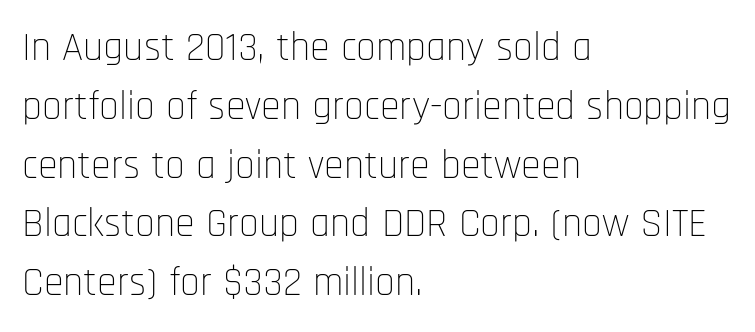
The image shows 40 px thin, condensed sans-serif type, upright; set left-aligned, normal line spacing (1.47x), normal letter spacing, not underlined; low stroke contrast and a large x-height.
